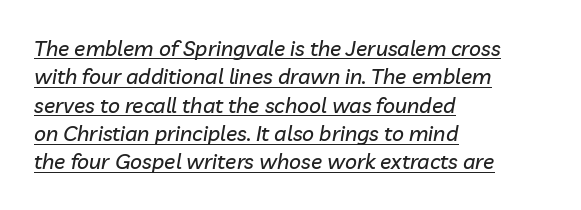
Q: Is the text italic (slanted)? A: Yes, it leans right by about 10 degrees.
Q: Is the text underlined? A: Yes.
Q: How is the paragraph aligned? A: Left-aligned.
Q: Is the spacing between letters normal or unusually wide? A: Normal.
Q: Is the spacing between lines tight, normal or loose? A: Normal.
